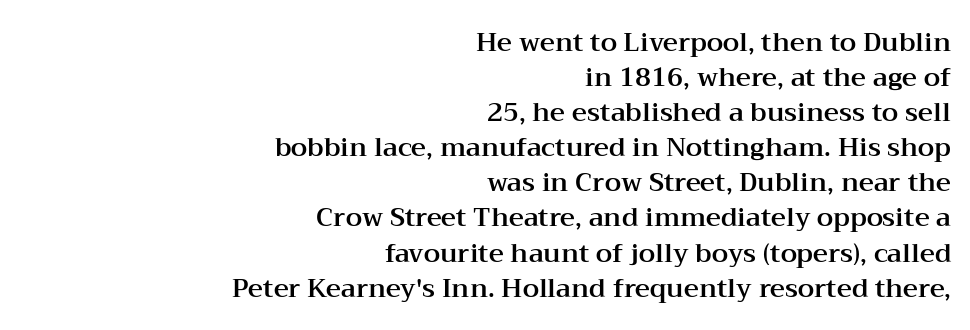
Q: Is the text italic (slanted)? A: No, it is upright.
Q: Is the text underlined? A: No.
Q: How is the paragraph aligned? A: Right-aligned.
Q: Is the spacing between letters normal or unusually wide? A: Normal.
Q: Is the spacing between lines tight, normal or loose? A: Normal.
